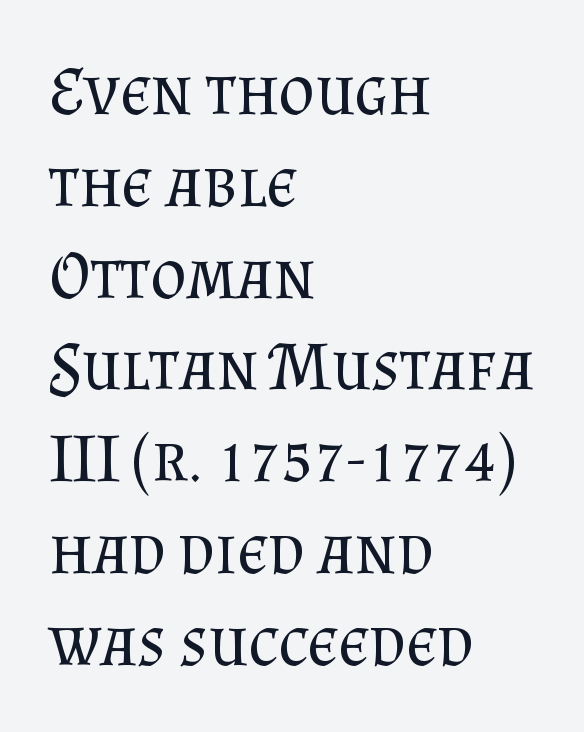
Does the leading feel generous? No, just average. Compared with a centered layout, this one pins lines to the left instead. These lines are rendered in a variable-pitch font. Ascenders rise straight up at ninety degrees. Descender tails drop into unmarked territory.
